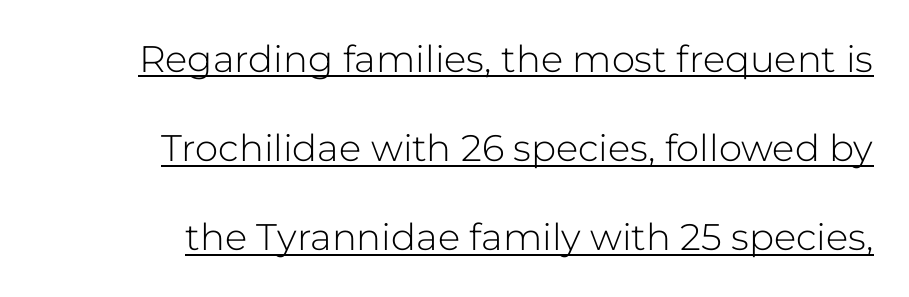
The image shows 37 px light sans-serif type, upright; set loose line spacing (2.41x), normal letter spacing, underlined; low stroke contrast and a medium x-height.
